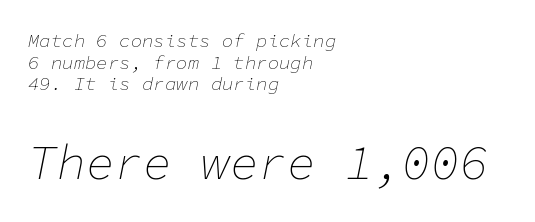
{"italic": "yes", "lean": "right", "slant_degrees": 11, "bold": "no", "weight": "thin", "width": "normal", "stroke_contrast": "low", "x_height": "medium", "monospaced": "yes", "underline": "no", "align": "left", "line_spacing": "tight", "line_spacing_ratio": 1.14, "letter_spacing": "normal", "letter_spacing_em": 0.0, "larger_block": "second", "size_ratio": 2.53, "glyph_px": 48}
